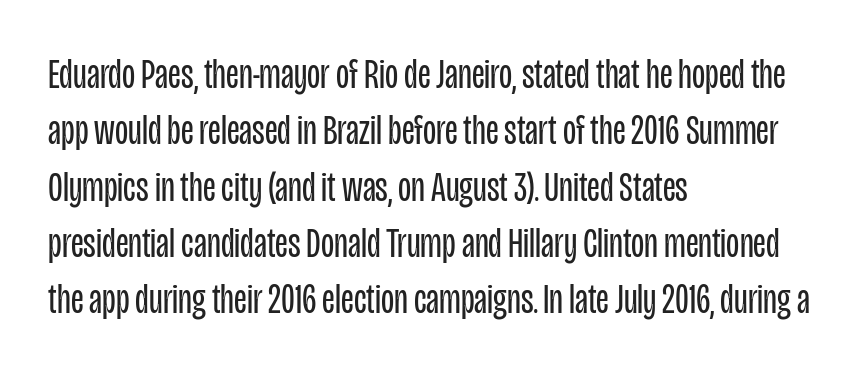
The glyphs in this specimen are sans serif. Words float on clear page, feet unadorned. The font is comparable to plain body text, perhaps lighter. Tall strokes in this sample are plumb rather than angled. Vertically, the passage feels balanced, rows spaced as you'd expect. The ragged edge is on the right, which tells us the setting is flush left.
